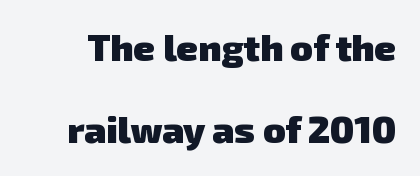
Leading: increased. These lines are rendered in a variable-pitch font. Strong, thick strokes mark this as bold type. Spacing between characters is what you'd get straight out of the box. The glyphs are unaccompanied by any horizontal stroke below them. The rendering shows plain stroke endings on the letterforms — a sans-serif design.
